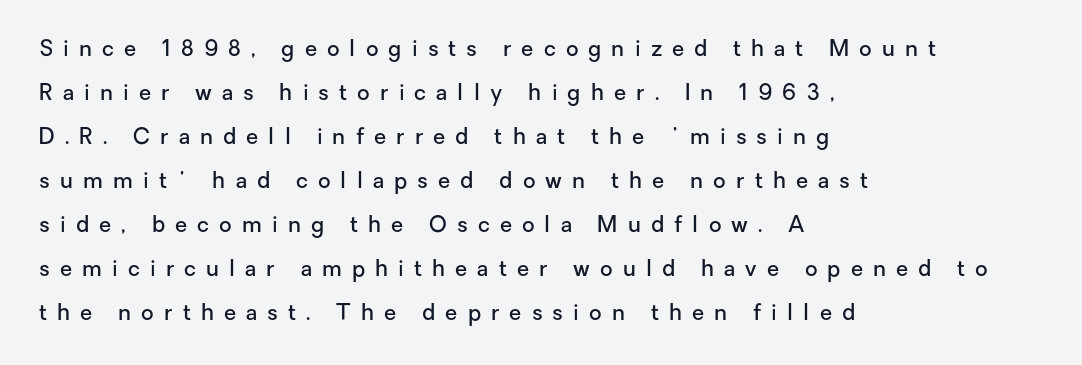
{"italic": "no", "bold": "semi", "underline": "no", "align": "left", "line_spacing": "loose", "line_spacing_ratio": 2.0, "letter_spacing": "wide", "letter_spacing_em": 0.46, "glyph_px": 22}
